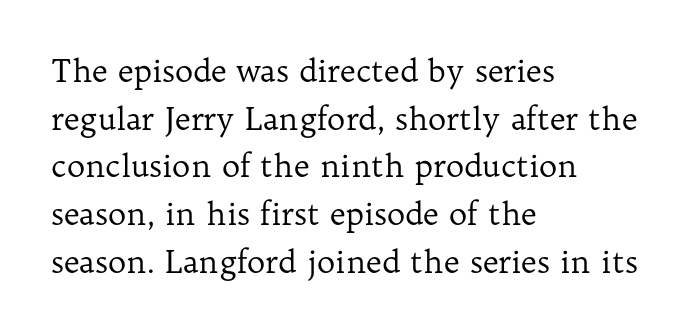
The image shows 31 px regular-weight serif type, upright; set left-aligned, normal line spacing (1.54x), normal letter spacing, not underlined; low stroke contrast and a medium x-height.
